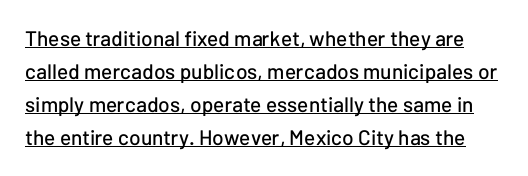
{"italic": "no", "underline": "yes", "line_spacing": "normal", "line_spacing_ratio": 1.57, "letter_spacing": "normal", "letter_spacing_em": 0.0, "glyph_px": 21}
